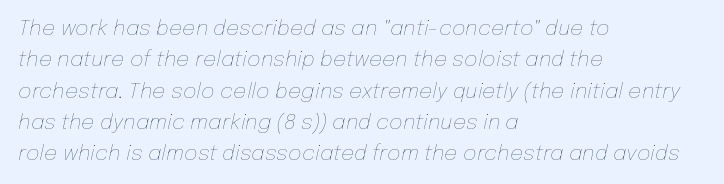
The text carries the slant typical of an italic or oblique font. The rendering uses a moderate line-height, typical for paragraphs. Compared with a typical body face, this is equally light or lighter still. The passage shown is not underscored anywhere. This rendering leaves character spacing at its baseline value. The rag falls on the right side of this text block.
